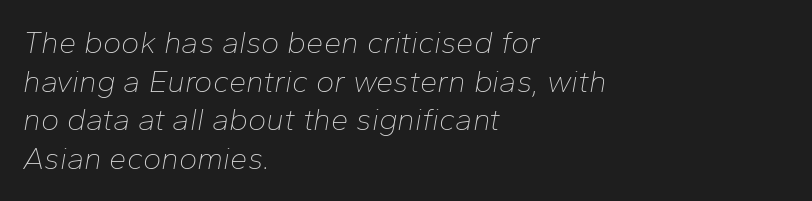
{"italic": "yes", "lean": "right", "slant_degrees": 10, "bold": "no", "weight": "thin", "width": "normal", "stroke_contrast": "low", "x_height": "medium", "monospaced": "no", "underline": "no", "align": "left", "line_spacing": "normal", "line_spacing_ratio": 1.25, "letter_spacing": "normal", "letter_spacing_em": 0.0, "glyph_px": 31}
